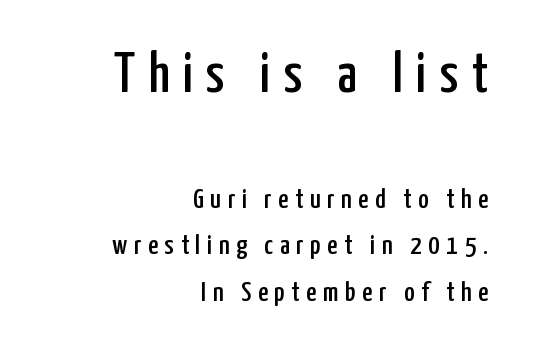
The letters stand upright; this is a roman face. The zone under the glyphs is completely vacant. These lines are rendered in a variable-pitch font. To sum up the face: it is a sans, with no serifs. All the whitespace from short lines collects on the left. How are the letters spaced? Widely, with obvious added tracking.
